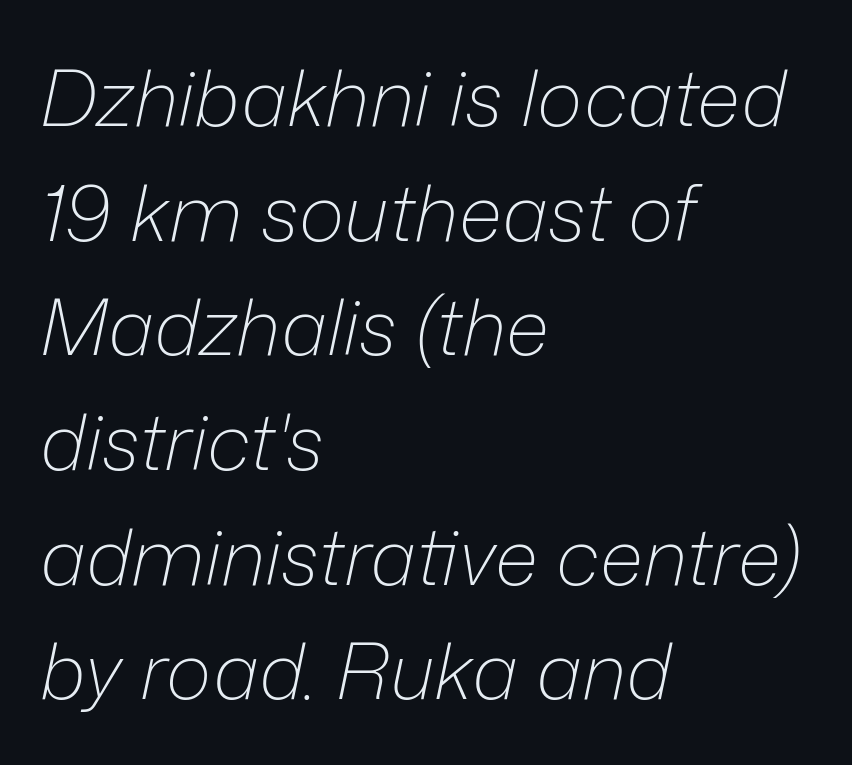
The baseline area is clear. Line starts are locked; line ends wander. Do the characters align in a grid? No, the font is proportional. Reading down the column, the eye jumps a familiar distance to each next line.
